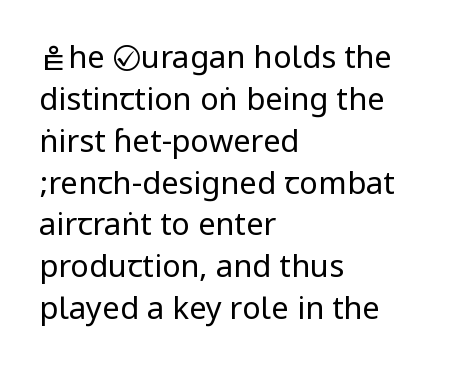
The type is set solid horizontally, with unmodified tracking. Check where the strokes stop: nothing finishes them off — pure sans. The designer left line spacing at the default. The letters look calm and open, with moderate or lighter stems.
